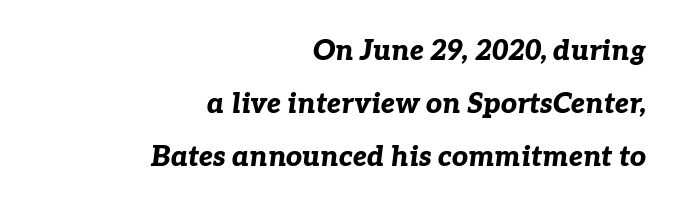
{"italic": "yes", "lean": "right", "slant_degrees": 7, "bold": "yes", "weight": "bold", "width": "normal", "stroke_contrast": "low", "x_height": "medium", "monospaced": "no", "underline": "no", "align": "right", "line_spacing_ratio": 1.89, "letter_spacing": "normal", "letter_spacing_em": 0.0, "glyph_px": 28}
